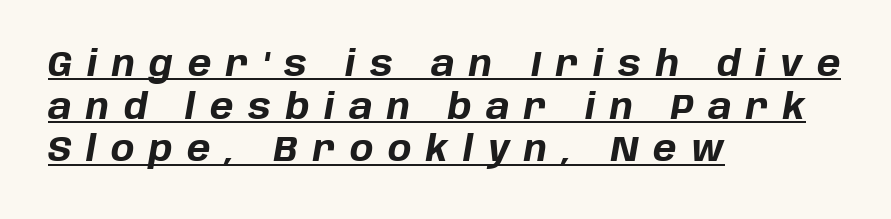
This rendering uses left alignment, leaving the right contour irregular. You could not count columns in this text — the font is proportionally spaced. A baseline rule has been typeset under these characters. Spacing between characters has been opened up far beyond the box default. Heavy-handed strokes throughout: this text is bold. Emphasis-style slanted type is in use.
